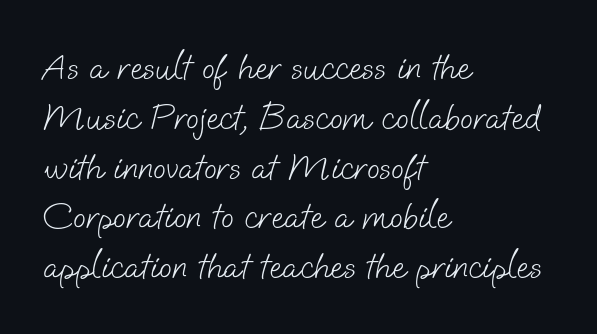
All the whitespace from short lines collects on the right. Notice how descenders clear the ascenders below comfortably — that's standard leading. Each row of text sits above clean, open space. Weight class: somewhere from thin through regular. Tracking here is standard; glyphs follow each other at the usual distance. The rendering shows plain stroke endings on the letterforms — a sans-serif design.
